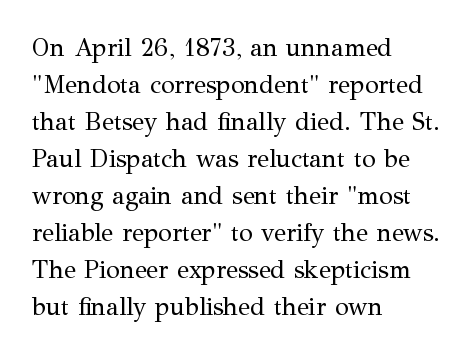
The image shows 25 px text type, upright; set left-aligned, normal line spacing (1.48x), normal letter spacing, not underlined.
